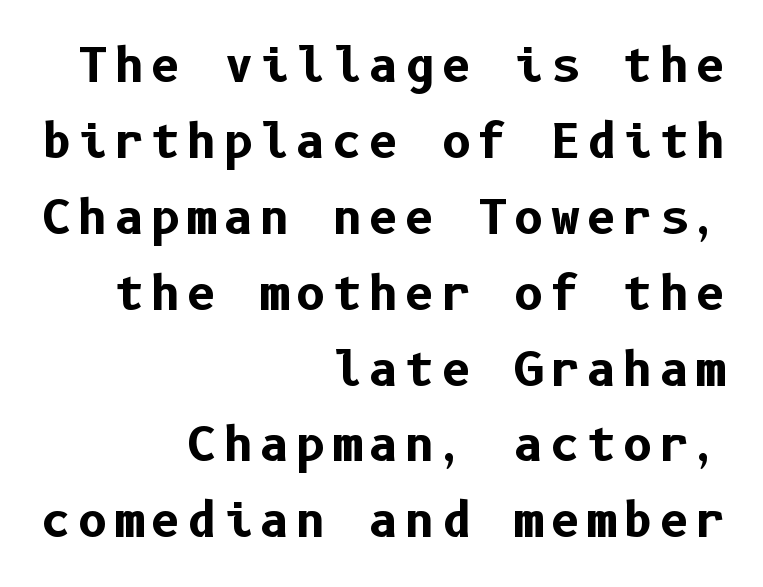
Q: Is the text bold? A: Yes.
Q: Is the text italic (slanted)? A: No, it is upright.
Q: Is the typeface a serif or a sans-serif typeface? A: Sans-serif.
Q: Is the text underlined? A: No.
Q: How is the paragraph aligned? A: Right-aligned.
Q: Is the spacing between lines tight, normal or loose? A: Normal.
Q: Width (condensed, normal, or wide)? A: Normal.
Q: Stroke contrast? A: Low.
Q: x-height? A: Medium.
